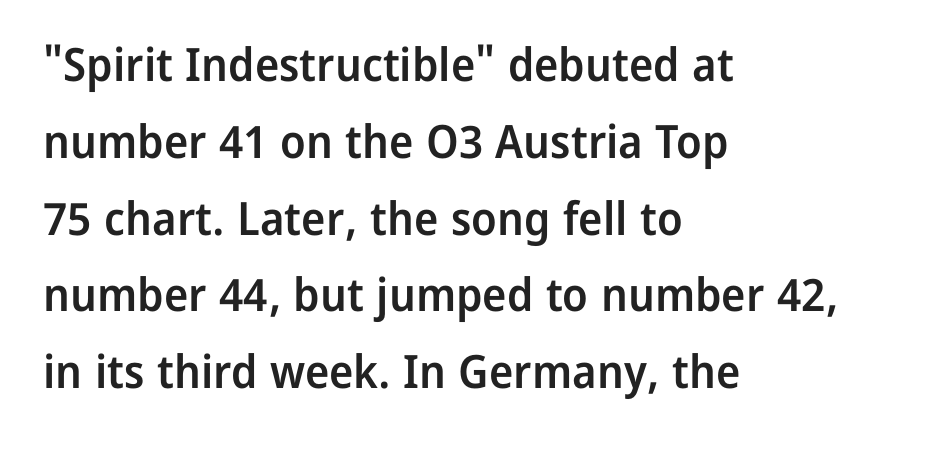
Q: Is the text bold? A: Semi-bold.
Q: Is the text italic (slanted)? A: No, it is upright.
Q: Is the typeface a serif or a sans-serif typeface? A: Sans-serif.
Q: Is the text underlined? A: No.
Q: How is the paragraph aligned? A: Left-aligned.
Q: Is the spacing between letters normal or unusually wide? A: Normal.
Q: Is the spacing between lines tight, normal or loose? A: Normal.
Q: Width (condensed, normal, or wide)? A: Normal.
Q: Stroke contrast? A: Low.
Q: x-height? A: Medium.
Q: Monospaced? A: No.
